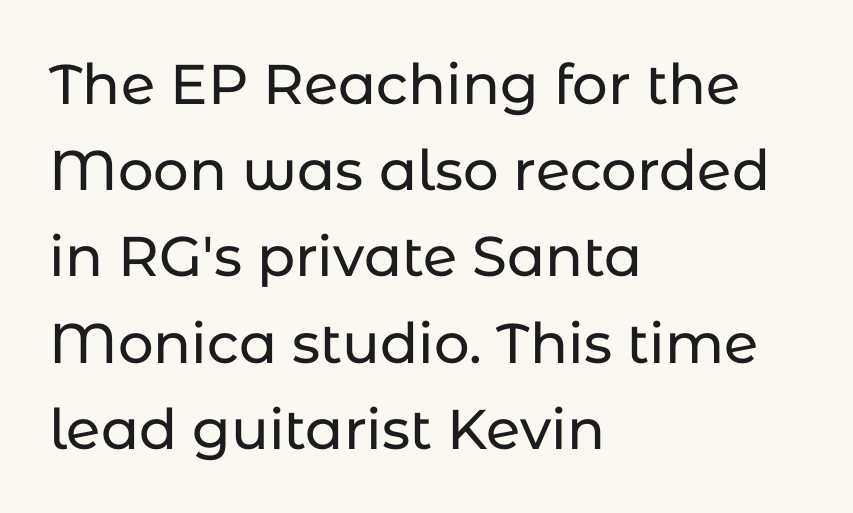
{"serif": "no", "italic": "no", "width": "normal", "stroke_contrast": "low", "x_height": "medium", "monospaced": "no", "underline": "no", "align": "left", "line_spacing": "normal", "line_spacing_ratio": 1.54, "letter_spacing": "normal", "letter_spacing_em": 0.0, "glyph_px": 56}
